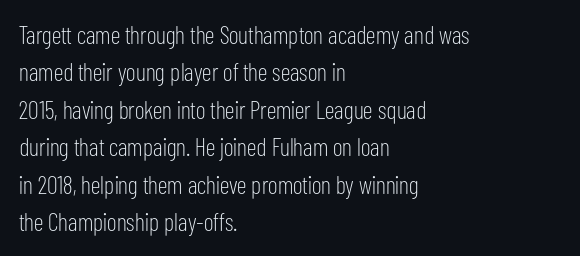
In CSS terms this would be text-align: left. Descenders are the only things crossing below the line. One glance says typical: line gaps are just what's usual. This is the regular roman posture of the typeface.
